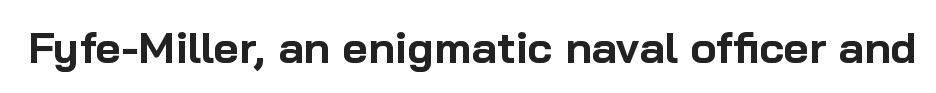
Q: Is the text bold? A: Yes.
Q: Is the text italic (slanted)? A: No, it is upright.
Q: Is the typeface a serif or a sans-serif typeface? A: Sans-serif.
Q: Is the text underlined? A: No.
Q: Is the spacing between letters normal or unusually wide? A: Normal.
Q: Width (condensed, normal, or wide)? A: Normal.
Q: Stroke contrast? A: Low.
Q: x-height? A: Medium.
Q: Monospaced? A: No.
